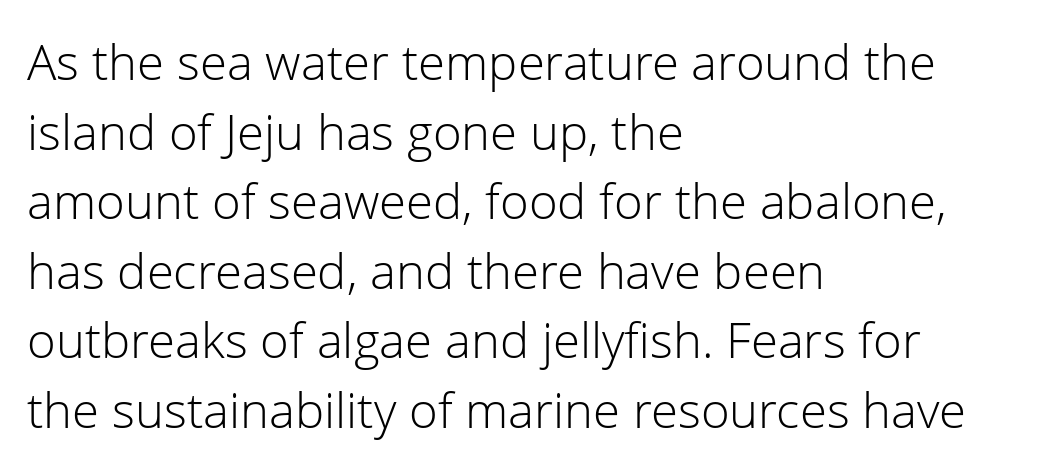
Q: Is the text bold? A: No.
Q: Is the text italic (slanted)? A: No, it is upright.
Q: Is the typeface a serif or a sans-serif typeface? A: Sans-serif.
Q: Is the text underlined? A: No.
Q: How is the paragraph aligned? A: Left-aligned.
Q: Is the spacing between letters normal or unusually wide? A: Normal.
Q: Is the spacing between lines tight, normal or loose? A: Normal.
Q: Width (condensed, normal, or wide)? A: Normal.
Q: Stroke contrast? A: Low.
Q: x-height? A: Medium.
Q: Monospaced? A: No.
